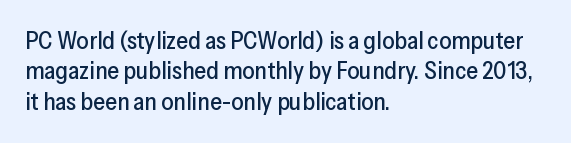
The image shows 24 px text type, upright; set left-aligned, normal line spacing (1.27x), normal letter spacing, not underlined.
